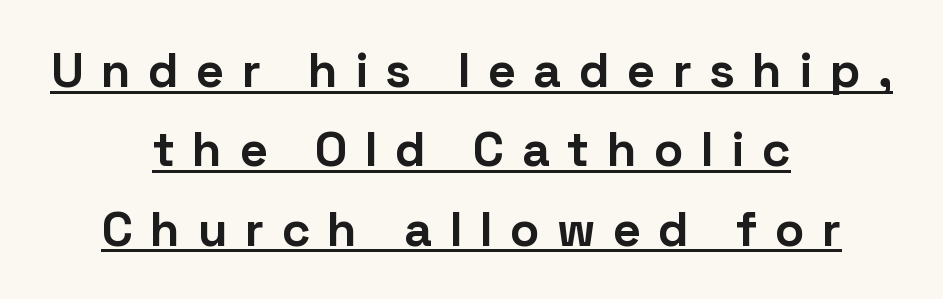
Q: Is the text bold? A: Yes.
Q: Is the text italic (slanted)? A: No, it is upright.
Q: Is the typeface a serif or a sans-serif typeface? A: Sans-serif.
Q: Is the text underlined? A: Yes.
Q: How is the paragraph aligned? A: Centered.
Q: Is the spacing between letters normal or unusually wide? A: Unusually wide.
Q: Is the spacing between lines tight, normal or loose? A: Normal.
Q: Width (condensed, normal, or wide)? A: Normal.
Q: Stroke contrast? A: Low.
Q: x-height? A: Medium.
Q: Monospaced? A: No.
